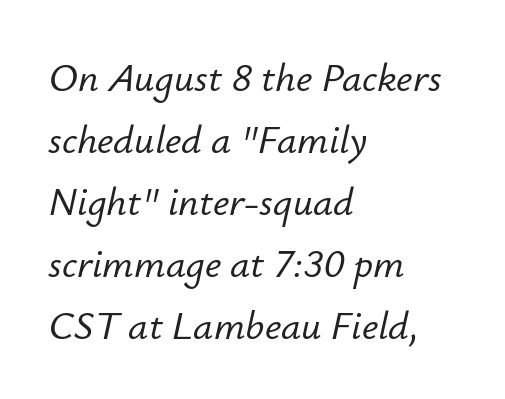
These lines are rendered in a variable-pitch font. The designer left line spacing at the default. The specimen omits any rule beneath the text block's lines. Horizontal alignment here is leftward, the default for most running prose. Standard letterfit; no display-style spreading of the glyphs. Emphasis-style slanted type is in use.
